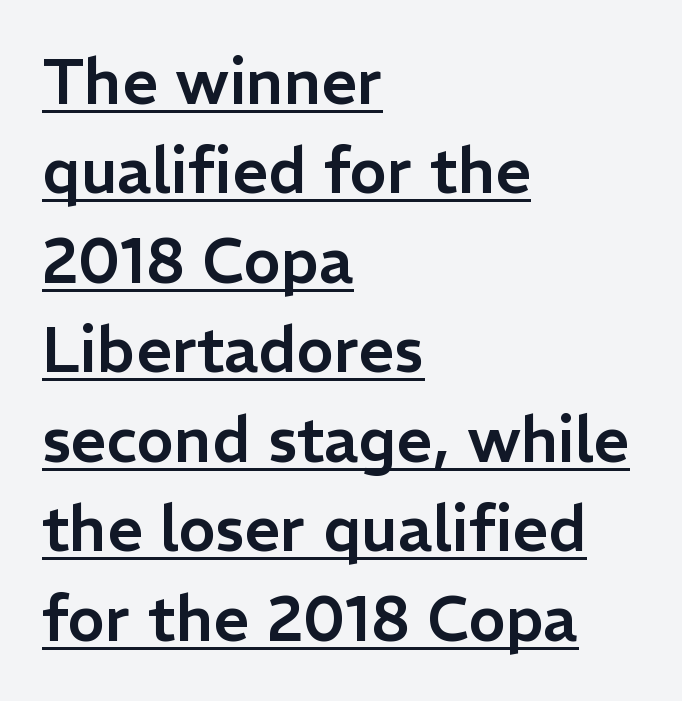
{"serif": "no", "italic": "no", "width": "normal", "stroke_contrast": "low", "x_height": "medium", "monospaced": "no", "underline": "yes", "align": "left", "line_spacing": "normal", "line_spacing_ratio": 1.42, "letter_spacing": "normal", "letter_spacing_em": 0.0, "glyph_px": 63}
